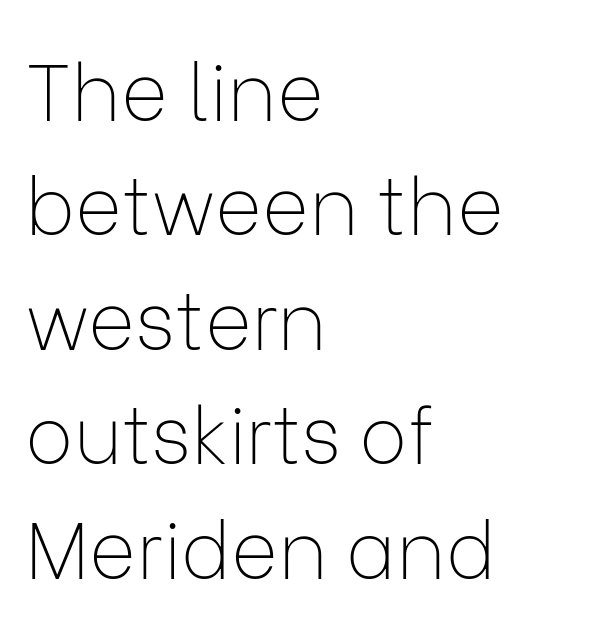
Think of a printed novel: that variable character pitch is what you see here. Letters have the restrained weight of plain body copy at most. The specimen omits any rule beneath the text block's lines. How would I describe the line gaps? Plain and ordinary.
